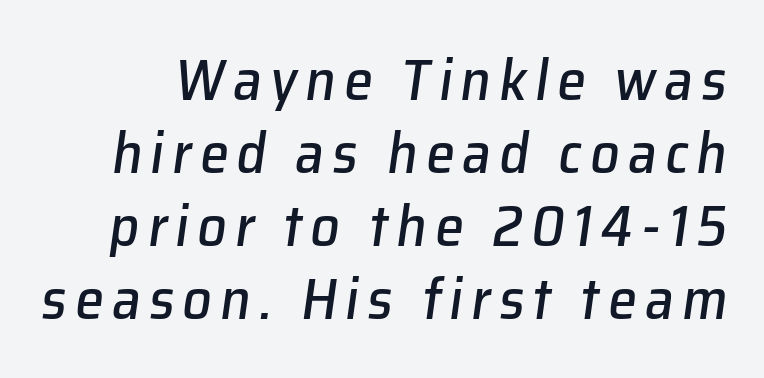
Q: Is the text italic (slanted)? A: Yes, it leans right by about 8 degrees.
Q: Is the text underlined? A: No.
Q: Is the spacing between lines tight, normal or loose? A: Normal.
Q: Width (condensed, normal, or wide)? A: Normal.
Q: Stroke contrast? A: Low.
Q: x-height? A: Medium.
Q: Monospaced? A: No.
